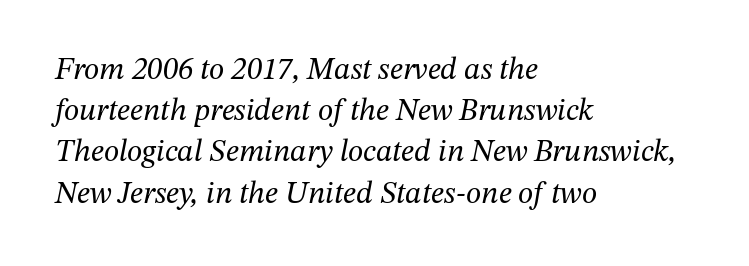
Q: Is the text bold? A: No.
Q: Is the text italic (slanted)? A: Yes, it leans right by about 12 degrees.
Q: Is the typeface a serif or a sans-serif typeface? A: Serif.
Q: Is the text underlined? A: No.
Q: How is the paragraph aligned? A: Left-aligned.
Q: Is the spacing between letters normal or unusually wide? A: Normal.
Q: Is the spacing between lines tight, normal or loose? A: Normal.
Q: Width (condensed, normal, or wide)? A: Normal.
Q: Stroke contrast? A: Medium.
Q: x-height? A: Medium.
Q: Monospaced? A: No.
